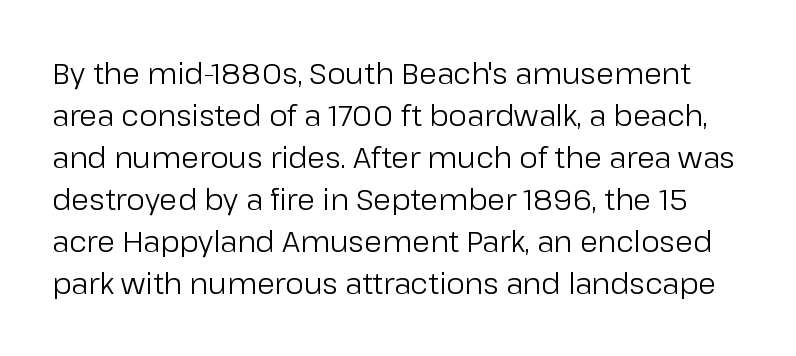
Weight: not bold — regular or lighter. These lines are rendered in a variable-pitch font. The font family rendered here belongs to the sans-serif group. The lettering holds an erect, upright posture throughout.
